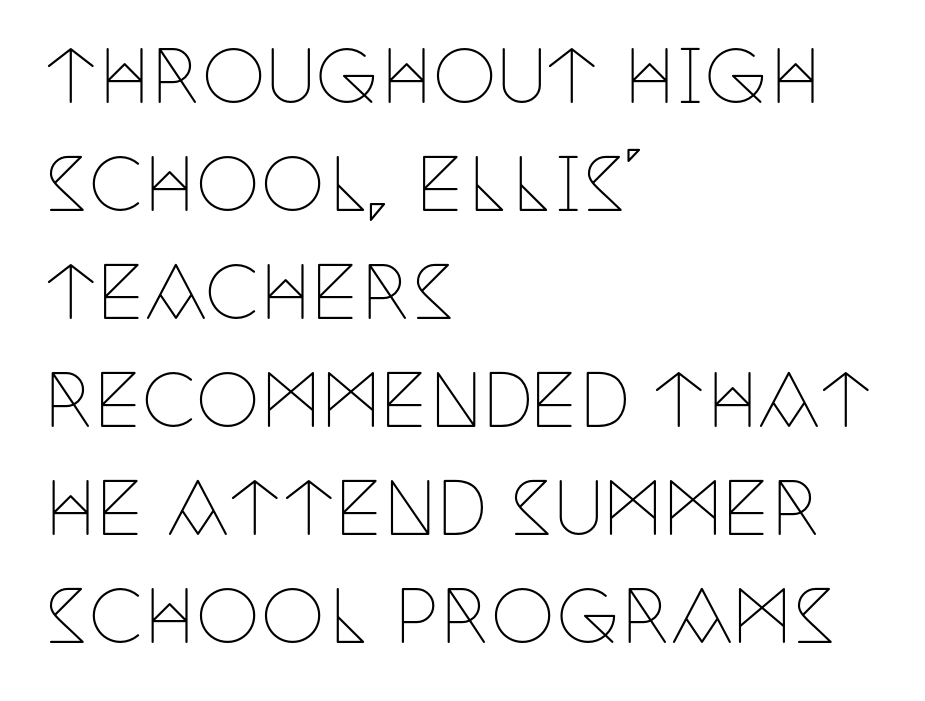
Q: Is the text bold? A: No.
Q: Is the text italic (slanted)? A: No, it is upright.
Q: Is the typeface a serif or a sans-serif typeface? A: Serif.
Q: Is the text underlined? A: No.
Q: How is the paragraph aligned? A: Left-aligned.
Q: Is the spacing between letters normal or unusually wide? A: Normal.
Q: Is the spacing between lines tight, normal or loose? A: Normal.
Q: Width (condensed, normal, or wide)? A: Condensed.
Q: Stroke contrast? A: Low.
Q: x-height? A: Large.
Q: Monospaced? A: No.
